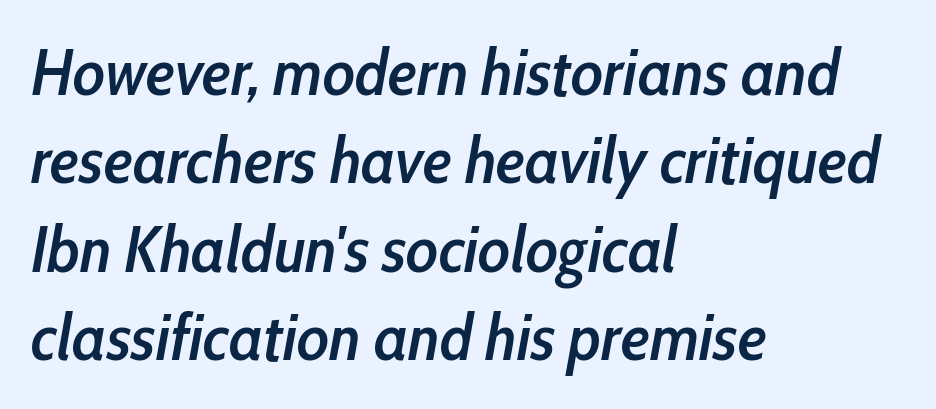
Q: Is the text bold? A: Semi-bold.
Q: Is the text italic (slanted)? A: Yes, it leans right by about 10 degrees.
Q: Is the text underlined? A: No.
Q: How is the paragraph aligned? A: Left-aligned.
Q: Is the spacing between letters normal or unusually wide? A: Normal.
Q: Is the spacing between lines tight, normal or loose? A: Normal.
Q: Width (condensed, normal, or wide)? A: Condensed.
Q: Stroke contrast? A: Low.
Q: x-height? A: Medium.
Q: Monospaced? A: No.
